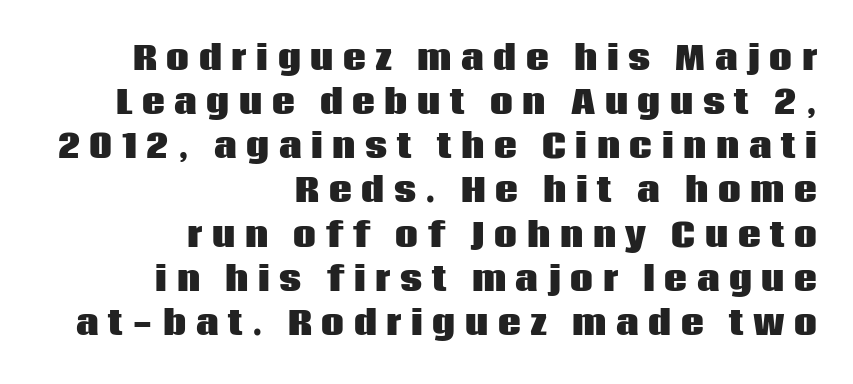
This is sans-serif lettering, the kind often seen on screens and signage. Words appear elongated and porous because spacing is wide. What's the leading like? Ordinary, nothing unusual. Which margin do the lines hug? The right one — the left edge is uneven. The typography opts for an upright posture over an oblique one. Descenders hang freely into open space.
